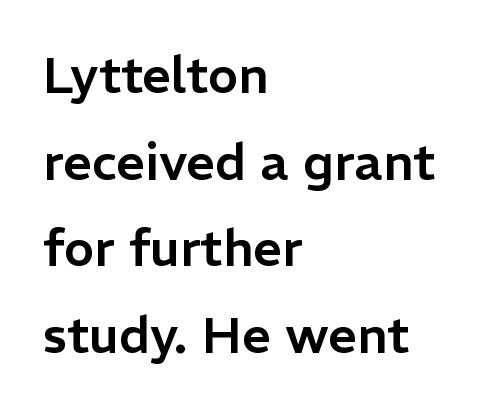
The image shows 51 px sans-serif type, upright; set left-aligned, normal line spacing (1.7x), normal letter spacing, not underlined; low stroke contrast and a medium x-height.
